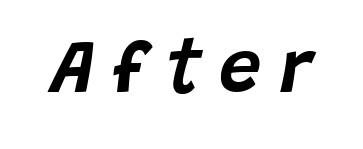
The image shows 75 px text type, italic (leaning right); set unusually wide letter spacing (+0.25 em), not underlined; low stroke contrast and a large x-height.
